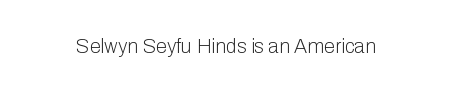
{"italic": "no", "bold": "no", "underline": "no", "letter_spacing": "normal", "letter_spacing_em": 0.0, "glyph_px": 20}
